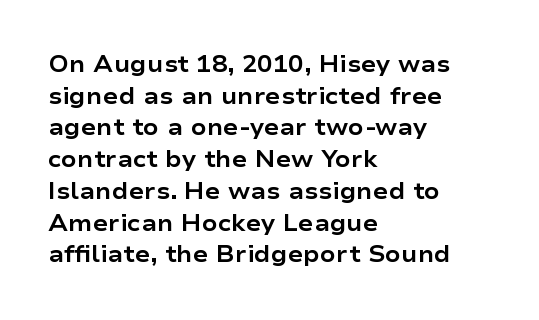
The lines are quadded left. Regular leading. Nothing unusual about the tracking: characters are spaced as the font intends. The font is running at its bold setting. Tall strokes in this sample are plumb rather than angled.
